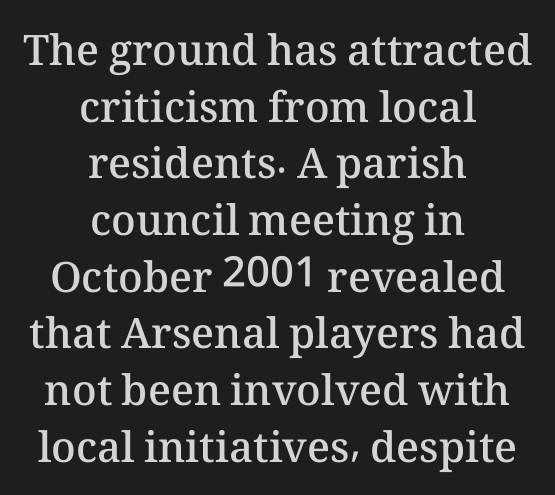
The image shows 42 px semibold type, upright; set centered, normal line spacing (1.35x), normal letter spacing, not underlined; medium stroke contrast and a medium x-height.
